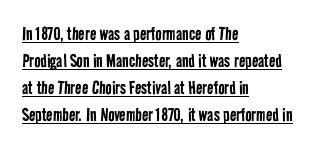
Does the copy run flush right? No — it runs flush left. Every word sits above its own underline. The characters are drawn with everyday or finer stroke widths. Horizontal bands of white between lines are of average thickness.
